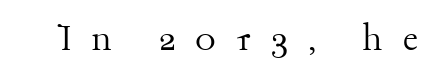
{"serif": "yes", "italic": "no", "bold": "no", "weight": "light", "width": "normal", "stroke_contrast": "low", "x_height": "medium", "monospaced": "no", "underline": "no", "letter_spacing": "wide", "letter_spacing_em": 0.46, "glyph_px": 42}
